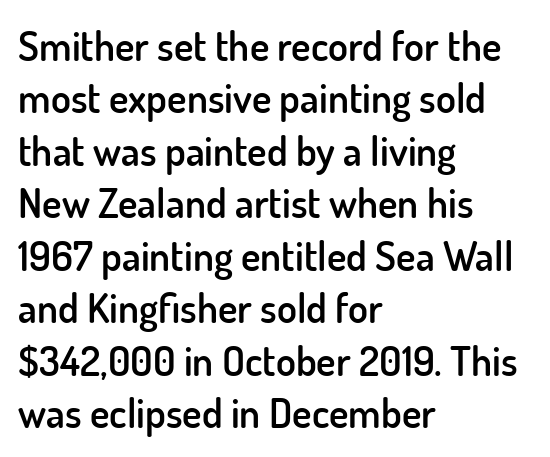
{"serif": "no", "italic": "no", "bold": "semi", "weight": "semibold", "width": "normal", "stroke_contrast": "low", "x_height": "small", "monospaced": "no", "underline": "no", "align": "left", "line_spacing": "normal", "line_spacing_ratio": 1.28, "letter_spacing": "normal", "letter_spacing_em": 0.0, "glyph_px": 41}
